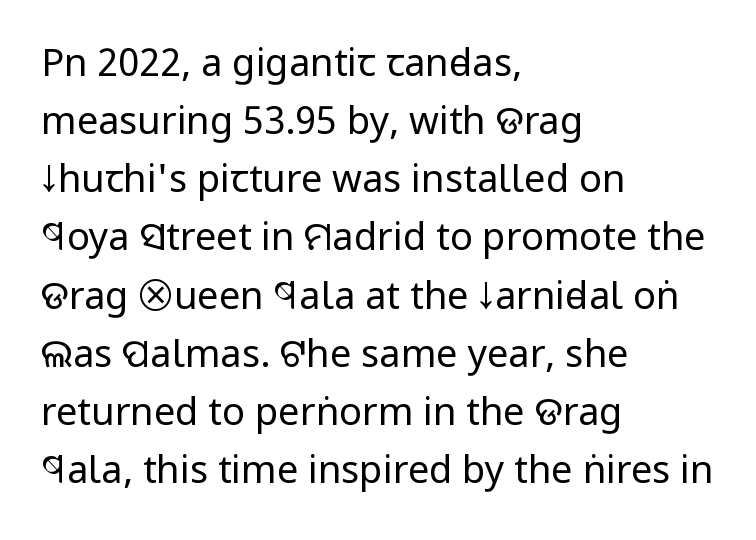
Q: Is the text bold? A: No.
Q: Is the text italic (slanted)? A: No, it is upright.
Q: Is the typeface a serif or a sans-serif typeface? A: Sans-serif.
Q: Is the text underlined? A: No.
Q: How is the paragraph aligned? A: Left-aligned.
Q: Is the spacing between letters normal or unusually wide? A: Normal.
Q: Is the spacing between lines tight, normal or loose? A: Normal.
Q: Width (condensed, normal, or wide)? A: Condensed.
Q: Stroke contrast? A: Low.
Q: x-height? A: Large.
Q: Monospaced? A: No.
